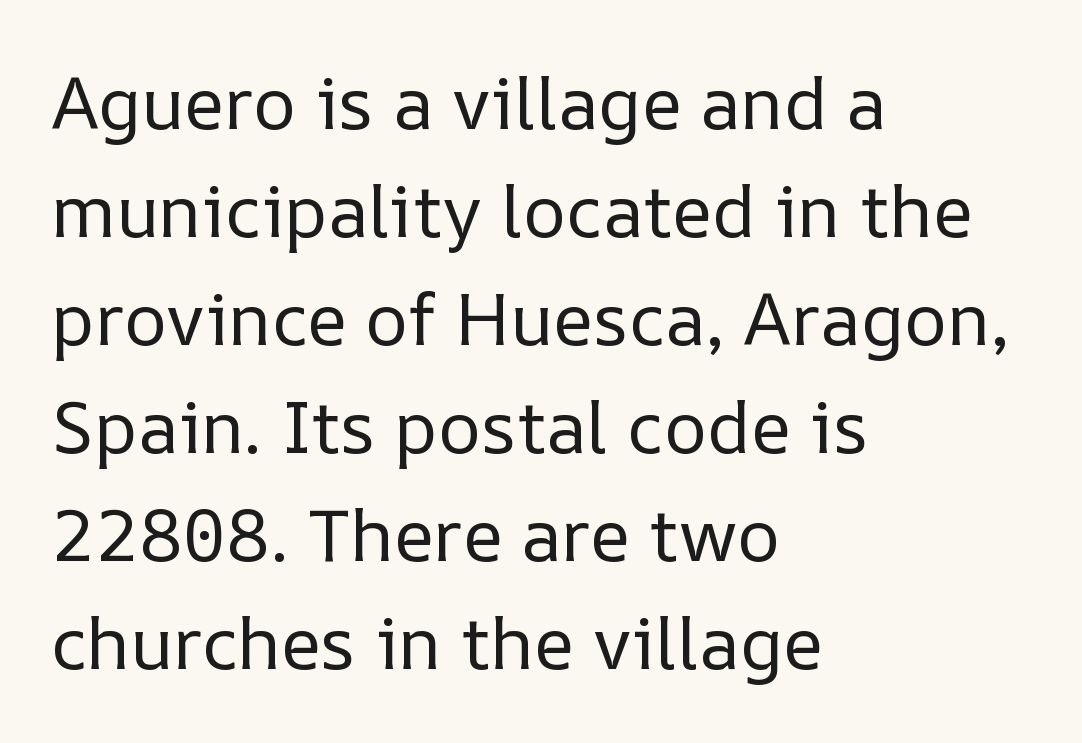
Q: Is the text bold? A: No.
Q: Is the text italic (slanted)? A: No, it is upright.
Q: Is the text underlined? A: No.
Q: How is the paragraph aligned? A: Left-aligned.
Q: Is the spacing between letters normal or unusually wide? A: Normal.
Q: Is the spacing between lines tight, normal or loose? A: Normal.
Q: Width (condensed, normal, or wide)? A: Normal.
Q: Stroke contrast? A: Low.
Q: x-height? A: Medium.
Q: Monospaced? A: No.
